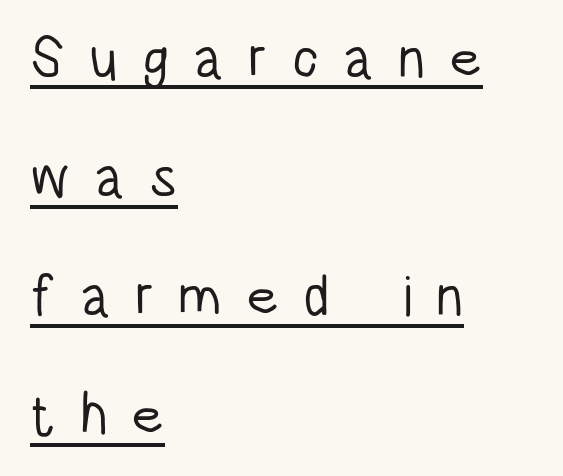
What's the leading like? Stretched, with rows far apart. Weight: in the light-to-regular range. The face used here is rendered with a markedly widened letterfit. The letters stand straight up with perfectly vertical stems. Left-aligned paragraph, ragged on the right. Font category for this specimen: sans-serif.
